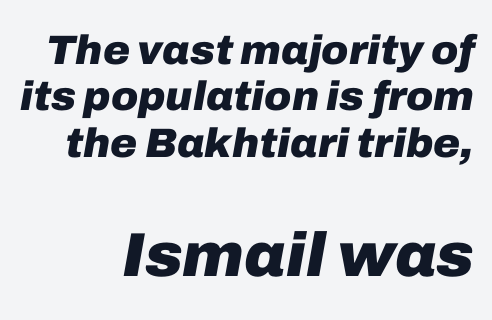
Look at the glyph heights: the lower group is clearly the bigger setting. The letterforms sit shoulder to shoulder at normal distance. The face used here is proportionally spaced, like ordinary book or web type. Summary of weight: heavy, a full bold. Letters rest on an invisible, unmarked baseline.
